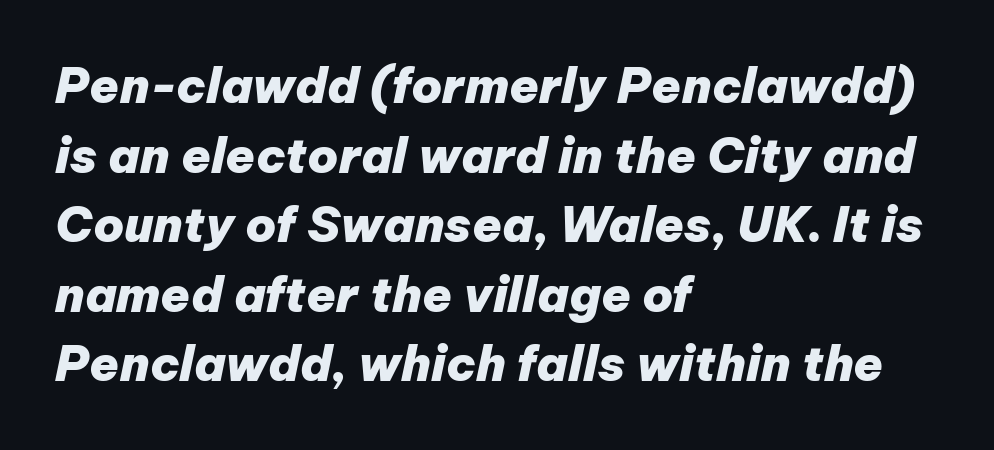
Is the type bold? Yes — the strokes are clearly thick and heavy. A typesetter would mark this as italic. If you measured baseline to baseline, you'd find a middling distance. The letterforms sit shoulder to shoulder at normal distance.
